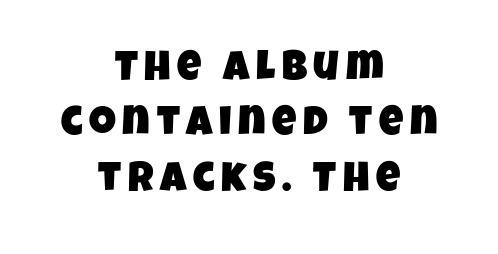
{"serif": "no", "width": "condensed", "stroke_contrast": "low", "x_height": "large", "monospaced": "no", "underline": "no", "align": "center", "line_spacing": "normal", "line_spacing_ratio": 1.32, "glyph_px": 42}
